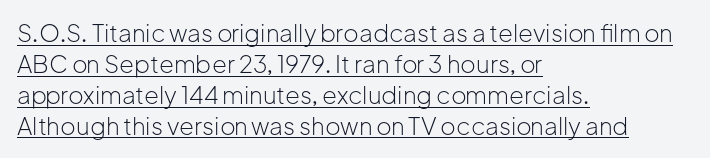
Q: Is the text bold? A: No.
Q: Is the text italic (slanted)? A: No, it is upright.
Q: Is the text underlined? A: Yes.
Q: How is the paragraph aligned? A: Left-aligned.
Q: Is the spacing between letters normal or unusually wide? A: Normal.
Q: Is the spacing between lines tight, normal or loose? A: Normal.
